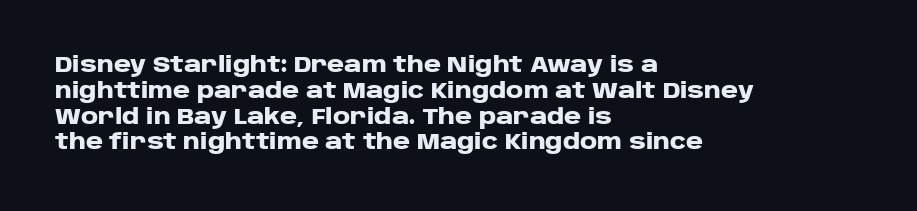
{"italic": "no", "bold": "yes", "underline": "no", "align": "left", "line_spacing_ratio": 1.23, "letter_spacing": "normal", "letter_spacing_em": 0.0, "glyph_px": 21}
